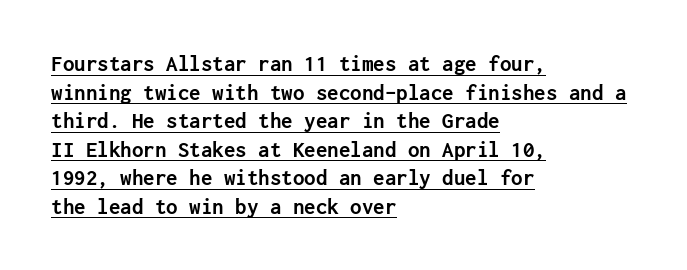
The rendered words wear a rule along their underside. The sample has been set heavy, in full bold. Unlike italic type, these characters show no tilt at all. The rendering keeps characters at their native spacing.
